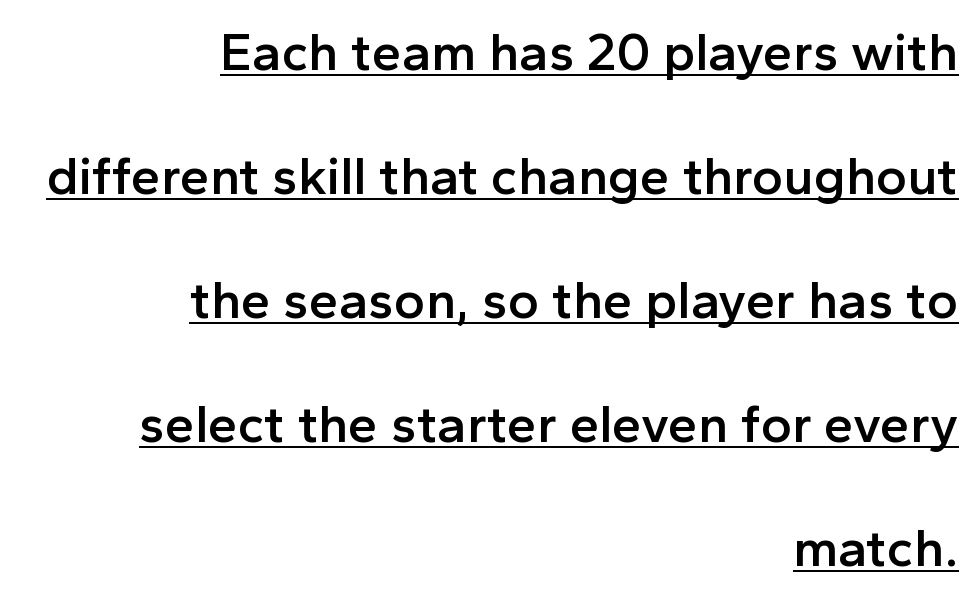
The image shows 53 px semibold sans-serif type, upright; set right-aligned, loose line spacing (2.34x), normal letter spacing, underlined; a medium x-height.
